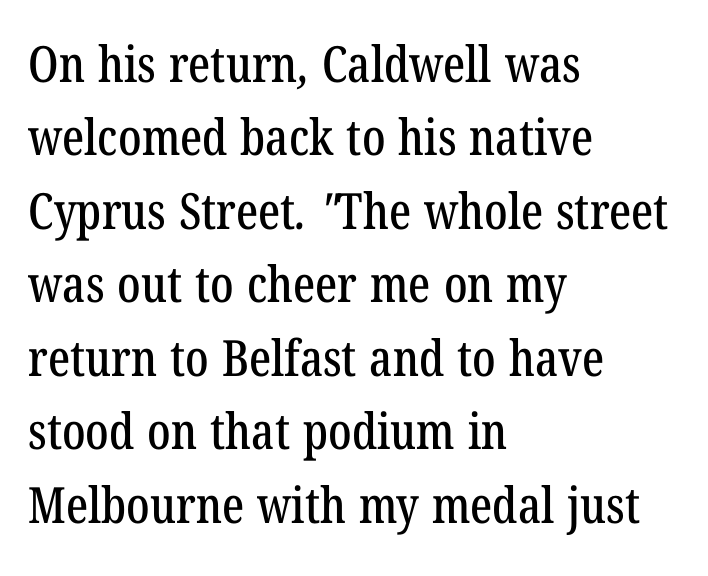
The strip under each line holds only bare page. This sample is left-justified, so line endings fall wherever the words run out. The font family rendered here belongs to the serif group. Caption: standard tracking, unaltered. Here the designer chose a conventional face with non-uniform glyph widths.
